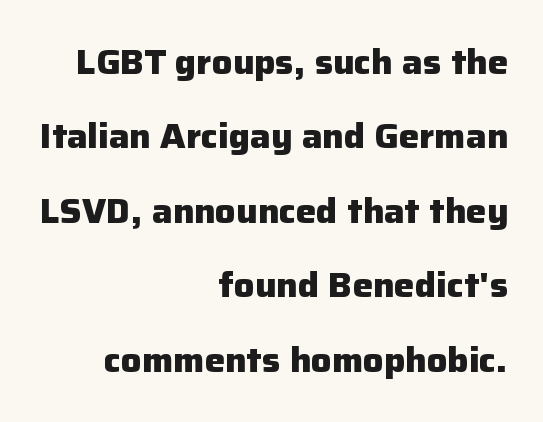
{"serif": "no", "italic": "no", "bold": "yes", "weight": "heavy", "width": "normal", "stroke_contrast": "low", "x_height": "medium", "monospaced": "no", "underline": "no", "align": "right", "line_spacing": "loose", "line_spacing_ratio": 2.19, "letter_spacing": "normal", "letter_spacing_em": 0.0, "glyph_px": 34}
